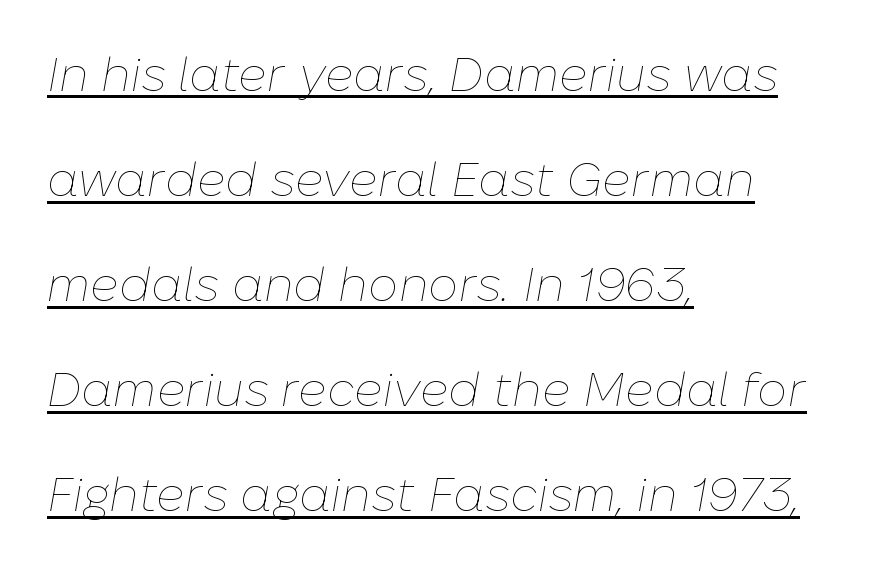
The image shows 48 px thin type, italic (leaning right); set left-aligned, loose line spacing (2.19x), normal letter spacing, underlined; low stroke contrast and a medium x-height.
